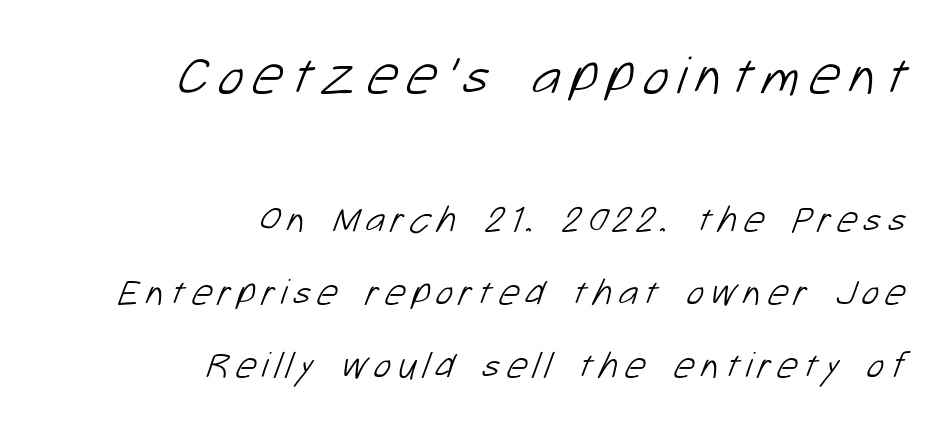
Q: Is the text bold? A: No.
Q: Is the typeface a serif or a sans-serif typeface? A: Sans-serif.
Q: Is the text underlined? A: No.
Q: How is the paragraph aligned? A: Right-aligned.
Q: Is the spacing between lines tight, normal or loose? A: Loose.
Q: Which block of text is set in a larger size, the first (top) or the second (bottom)? A: The first (top) one.
Q: Width (condensed, normal, or wide)? A: Normal.
Q: Stroke contrast? A: Low.
Q: x-height? A: Medium.
Q: Monospaced? A: No.
